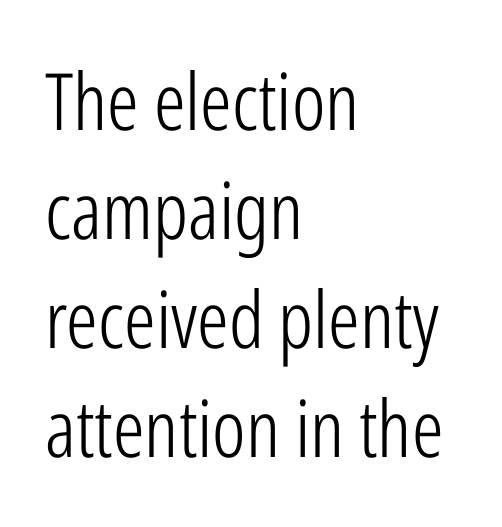
The image shows 79 px light, condensed sans-serif type, upright; set left-aligned, normal line spacing (1.38x), normal letter spacing, not underlined; low stroke contrast and a medium x-height.
